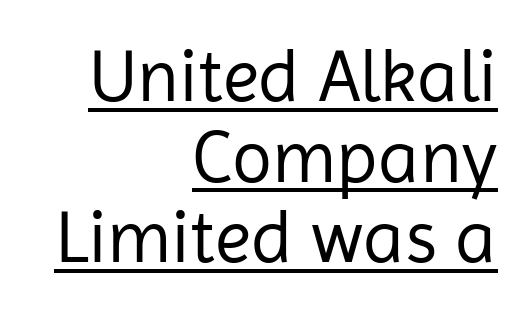
The image shows 74 px regular-weight sans-serif type, upright; set right-aligned, tight line spacing (1.09x), normal letter spacing, underlined; low stroke contrast and a medium x-height.
